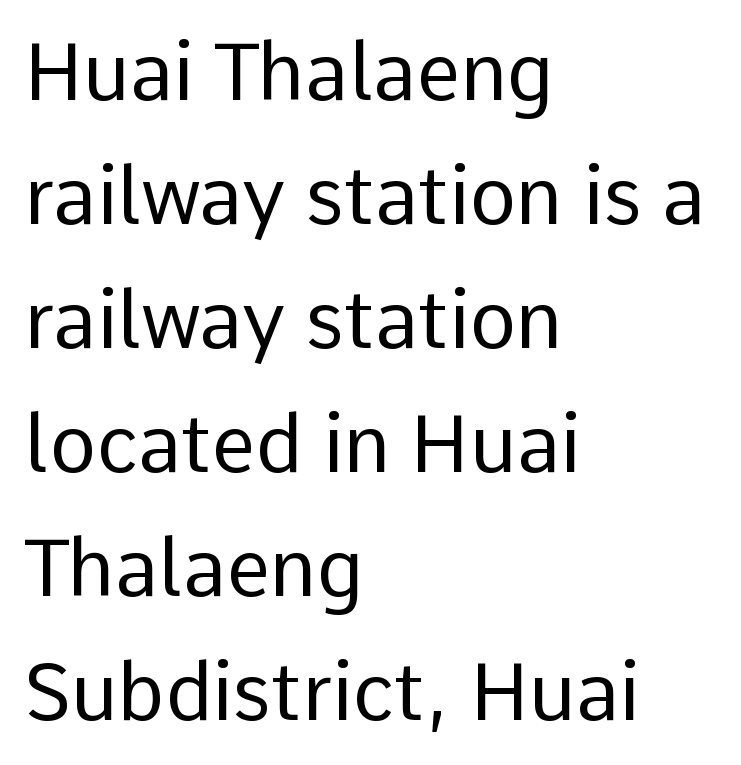
Q: Is the text bold? A: No.
Q: Is the text italic (slanted)? A: No, it is upright.
Q: Is the typeface a serif or a sans-serif typeface? A: Sans-serif.
Q: Is the text underlined? A: No.
Q: How is the paragraph aligned? A: Left-aligned.
Q: Is the spacing between letters normal or unusually wide? A: Normal.
Q: Is the spacing between lines tight, normal or loose? A: Normal.
Q: Width (condensed, normal, or wide)? A: Normal.
Q: Stroke contrast? A: Low.
Q: x-height? A: Medium.
Q: Monospaced? A: No.
